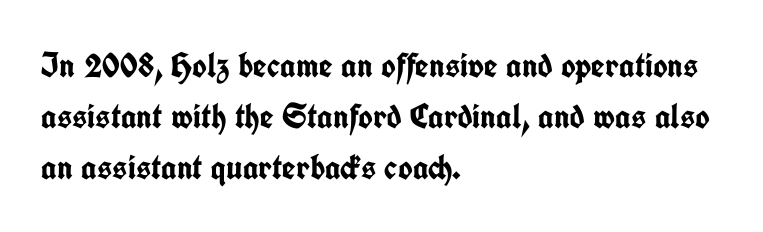
The image shows 35 px semibold, condensed sans-serif type, upright; set left-aligned, normal line spacing (1.46x), normal letter spacing, not underlined; low stroke contrast and a medium x-height.
